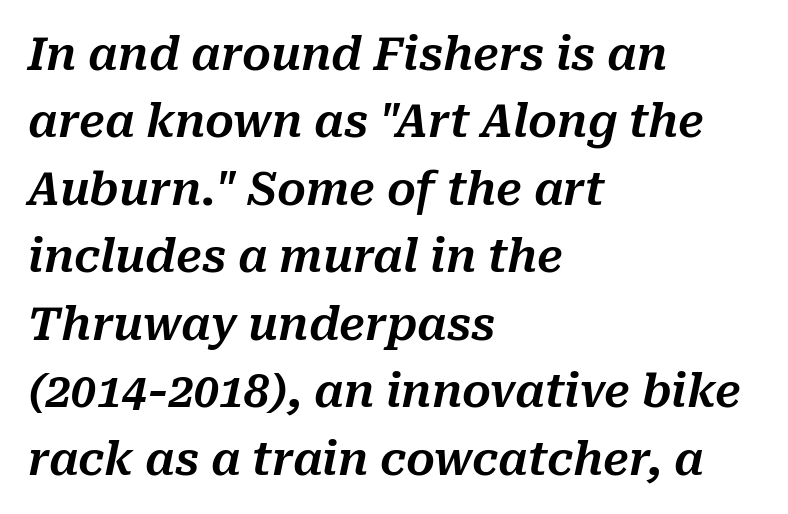
{"italic": "yes", "lean": "right", "slant_degrees": 10, "width": "normal", "stroke_contrast": "medium", "x_height": "medium", "monospaced": "no", "underline": "no", "align": "left", "line_spacing": "normal", "line_spacing_ratio": 1.5, "letter_spacing": "normal", "letter_spacing_em": 0.0, "glyph_px": 45}
